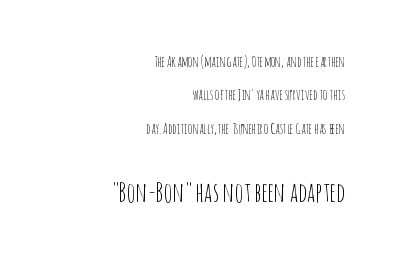
{"italic": "no", "bold": "no", "underline": "no", "align": "right", "line_spacing": "loose", "line_spacing_ratio": 2.39, "letter_spacing": "normal", "letter_spacing_em": 0.0, "larger_block": "second", "size_ratio": 1.93, "glyph_px": 27}
